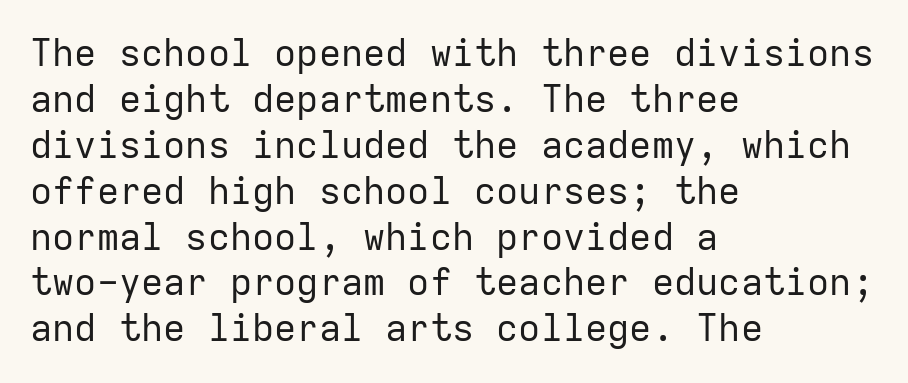
The image shows 37 px regular-weight sans-serif type, upright, monospaced; set left-aligned, line spacing 1.24x, normal letter spacing, not underlined; low stroke contrast and a medium x-height.
